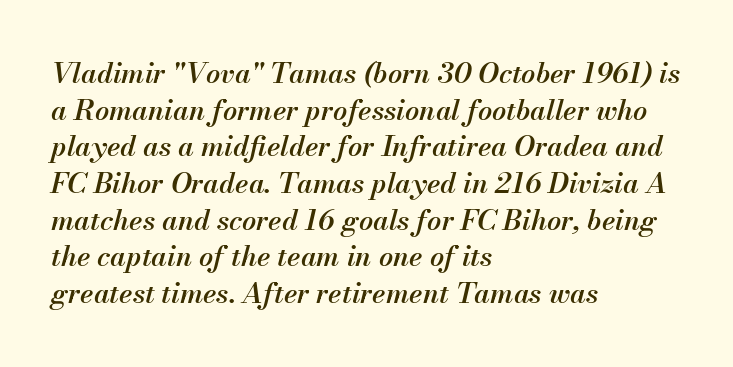
The image shows 28 px semibold type, italic (leaning right); set left-aligned, normal line spacing (1.31x), normal letter spacing, not underlined; medium stroke contrast and a small x-height.
